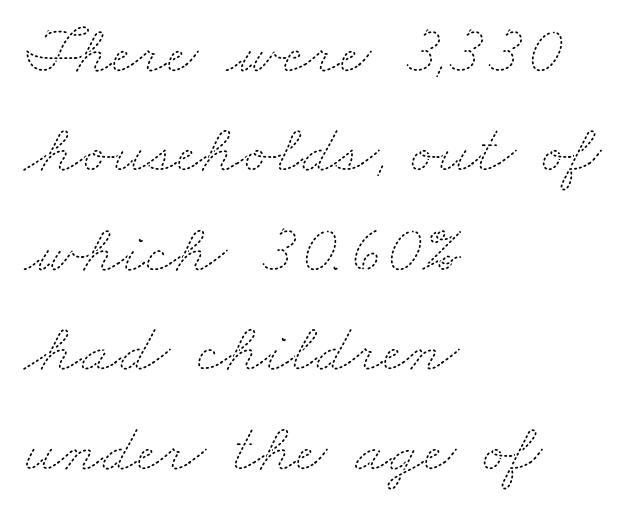
Q: Is the text bold? A: No.
Q: Is the text underlined? A: No.
Q: How is the paragraph aligned? A: Left-aligned.
Q: Is the spacing between letters normal or unusually wide? A: Normal.
Q: Is the spacing between lines tight, normal or loose? A: Normal.
Q: Width (condensed, normal, or wide)? A: Wide.
Q: Stroke contrast? A: Medium.
Q: x-height? A: Small.
Q: Monospaced? A: No.
